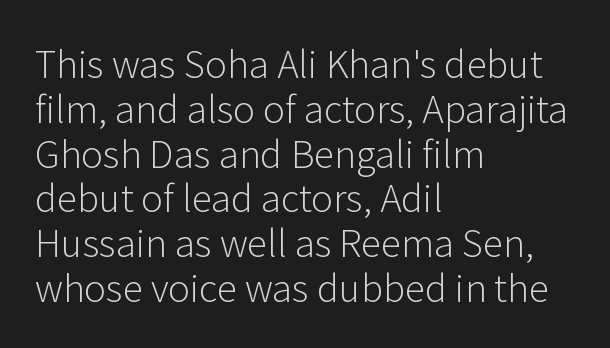
The image shows 37 px light sans-serif type, upright; set left-aligned, line spacing 1.21x, normal letter spacing, not underlined; low stroke contrast and a medium x-height.
